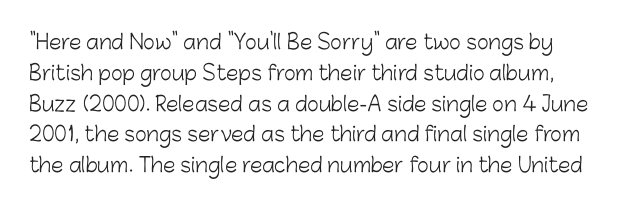
{"italic": "no", "bold": "no", "underline": "no", "line_spacing": "normal", "line_spacing_ratio": 1.54, "letter_spacing": "normal", "letter_spacing_em": 0.0, "glyph_px": 20}
